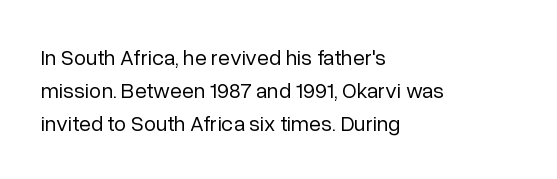
{"italic": "no", "bold": "no", "underline": "no", "align": "left", "line_spacing": "normal", "line_spacing_ratio": 1.5, "letter_spacing": "normal", "letter_spacing_em": 0.0, "glyph_px": 22}
